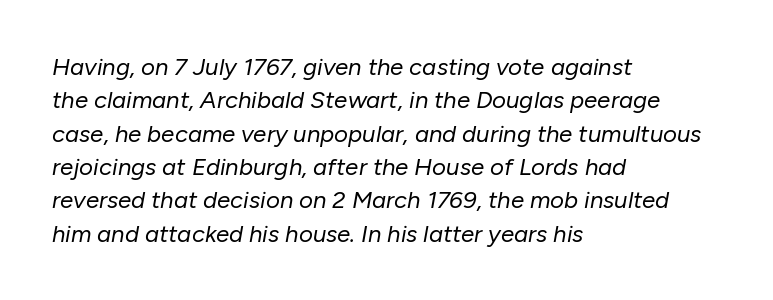
Q: Is the text bold? A: No.
Q: Is the text italic (slanted)? A: Yes, it leans right by about 10 degrees.
Q: Is the text underlined? A: No.
Q: How is the paragraph aligned? A: Left-aligned.
Q: Is the spacing between letters normal or unusually wide? A: Normal.
Q: Is the spacing between lines tight, normal or loose? A: Normal.
